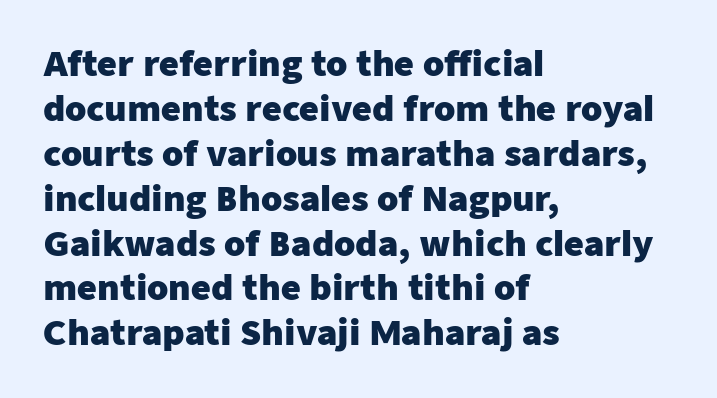
{"serif": "no", "italic": "no", "bold": "yes", "weight": "heavy", "width": "normal", "stroke_contrast": "low", "x_height": "medium", "monospaced": "no", "underline": "no", "align": "left", "line_spacing": "normal", "line_spacing_ratio": 1.32, "letter_spacing": "normal", "letter_spacing_em": 0.0, "glyph_px": 34}
